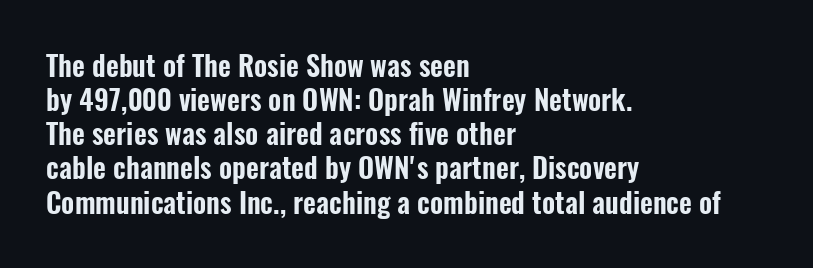
The image shows 28 px condensed sans-serif type, upright; set left-aligned, line spacing 1.22x, normal letter spacing, not underlined; low stroke contrast and a medium x-height.
